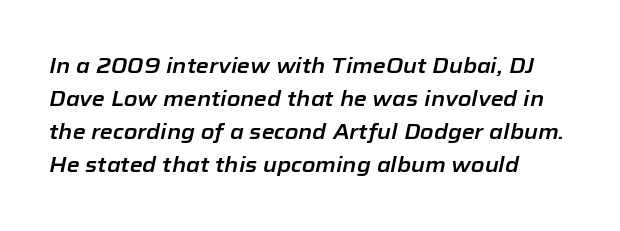
Q: Is the text italic (slanted)? A: Yes, it leans right by about 12 degrees.
Q: Is the text underlined? A: No.
Q: Is the spacing between letters normal or unusually wide? A: Normal.
Q: Is the spacing between lines tight, normal or loose? A: Normal.
